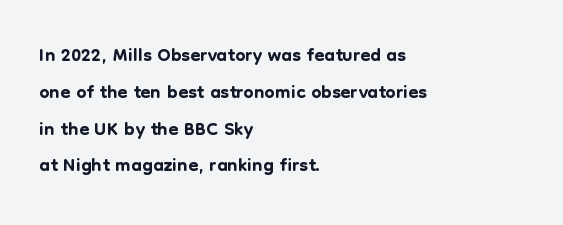
Students, note that the glyphs here touch the page at normal intervals. Lines of text with bare space underneath. Think of a printed novel: that variable character pitch is what you see here. Look at the bottom of the vertical strokes: they stop flat, with no serifs.
